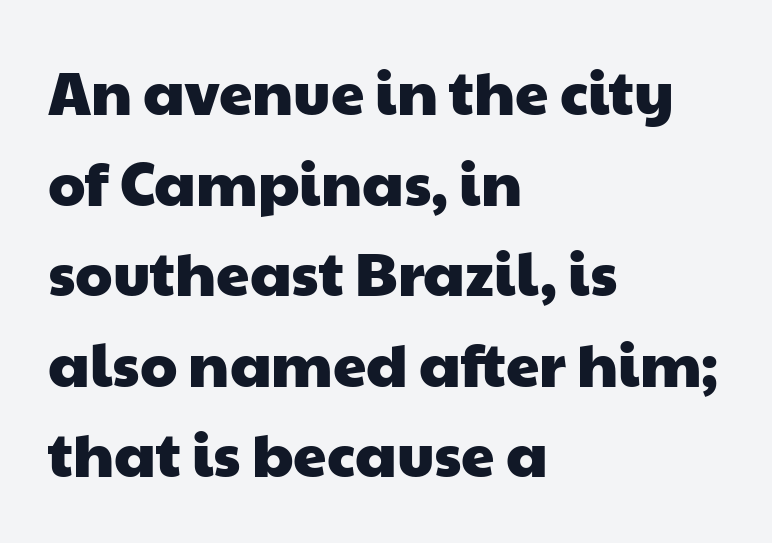
Q: Is the typeface a serif or a sans-serif typeface? A: Sans-serif.
Q: Is the text underlined? A: No.
Q: How is the paragraph aligned? A: Left-aligned.
Q: Is the spacing between letters normal or unusually wide? A: Normal.
Q: Is the spacing between lines tight, normal or loose? A: Normal.
Q: Width (condensed, normal, or wide)? A: Wide.
Q: Stroke contrast? A: Low.
Q: x-height? A: Medium.
Q: Monospaced? A: No.
